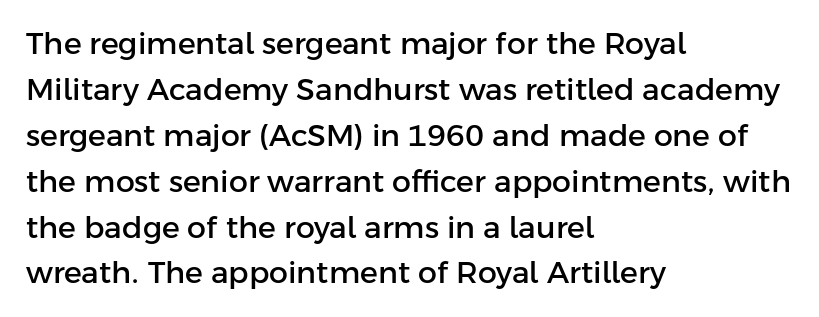
{"serif": "no", "italic": "no", "width": "normal", "stroke_contrast": "low", "x_height": "medium", "monospaced": "no", "underline": "no", "align": "left", "line_spacing": "normal", "line_spacing_ratio": 1.53, "letter_spacing": "normal", "letter_spacing_em": 0.0, "glyph_px": 30}
